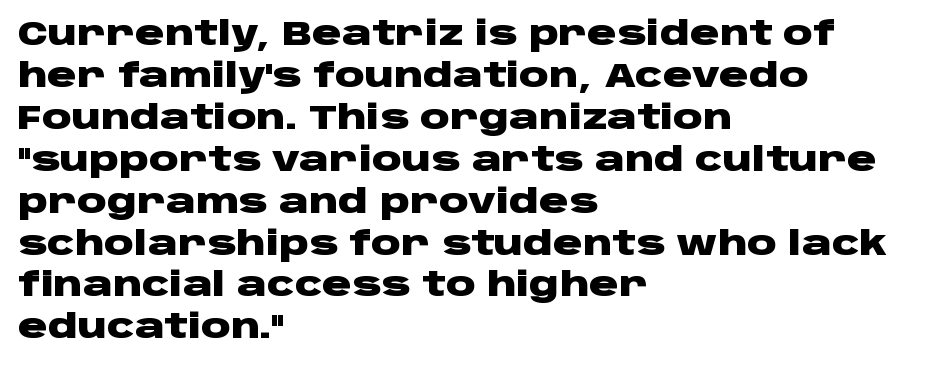
Q: Is the text bold? A: Yes.
Q: Is the text italic (slanted)? A: No, it is upright.
Q: Is the typeface a serif or a sans-serif typeface? A: Sans-serif.
Q: Is the text underlined? A: No.
Q: How is the paragraph aligned? A: Left-aligned.
Q: Is the spacing between letters normal or unusually wide? A: Normal.
Q: Is the spacing between lines tight, normal or loose? A: Normal.
Q: Width (condensed, normal, or wide)? A: Wide.
Q: Stroke contrast? A: Low.
Q: x-height? A: Large.
Q: Monospaced? A: No.
